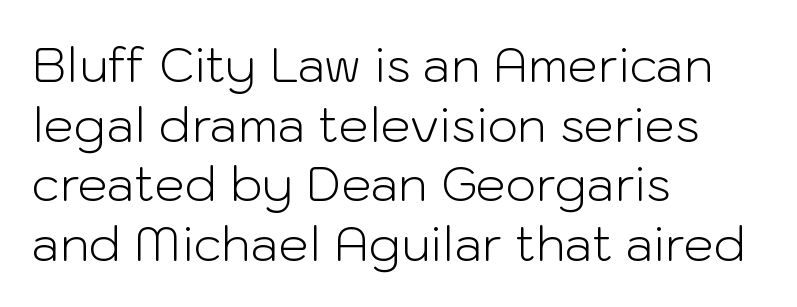
Q: Is the text bold? A: No.
Q: Is the text italic (slanted)? A: No, it is upright.
Q: Is the typeface a serif or a sans-serif typeface? A: Sans-serif.
Q: Is the text underlined? A: No.
Q: How is the paragraph aligned? A: Left-aligned.
Q: Is the spacing between letters normal or unusually wide? A: Normal.
Q: Width (condensed, normal, or wide)? A: Normal.
Q: Stroke contrast? A: Low.
Q: x-height? A: Medium.
Q: Monospaced? A: No.
